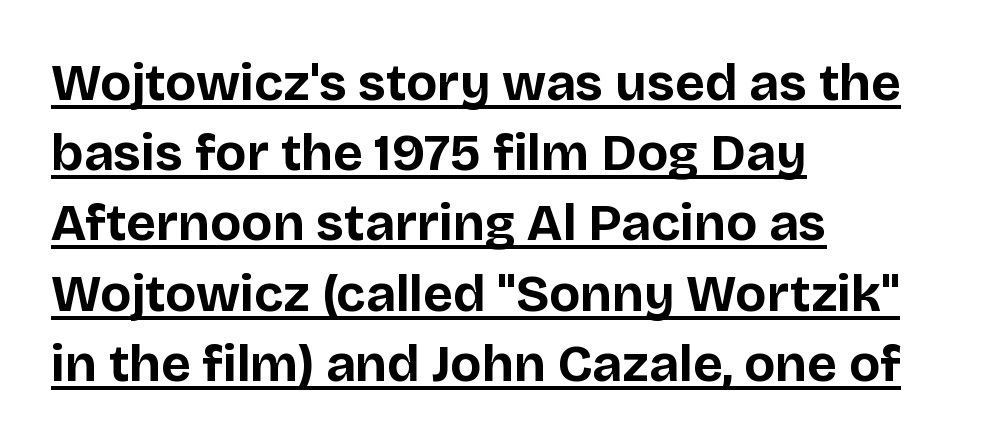
{"serif": "no", "italic": "no", "bold": "yes", "weight": "bold", "width": "normal", "stroke_contrast": "low", "x_height": "large", "monospaced": "no", "underline": "yes", "align": "left", "line_spacing": "normal", "line_spacing_ratio": 1.35, "letter_spacing": "normal", "letter_spacing_em": 0.0, "glyph_px": 52}
